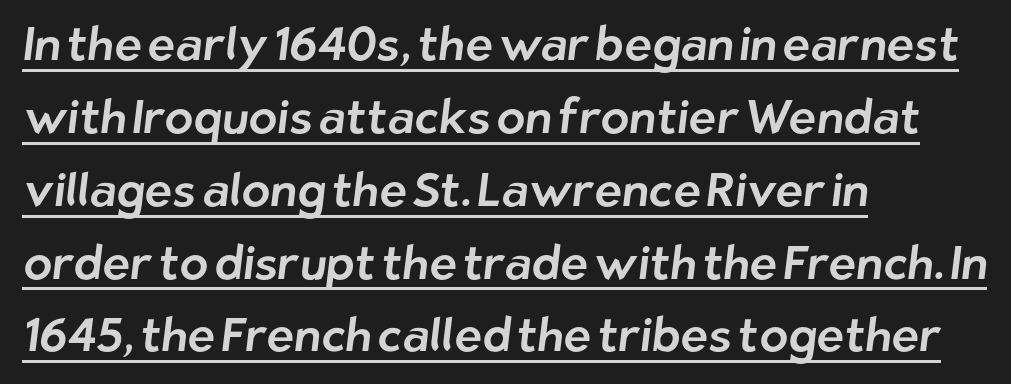
Q: Is the typeface a serif or a sans-serif typeface? A: Sans-serif.
Q: Is the text underlined? A: Yes.
Q: How is the paragraph aligned? A: Left-aligned.
Q: Is the spacing between letters normal or unusually wide? A: Normal.
Q: Is the spacing between lines tight, normal or loose? A: Normal.
Q: Width (condensed, normal, or wide)? A: Normal.
Q: Stroke contrast? A: Low.
Q: x-height? A: Medium.
Q: Monospaced? A: No.
